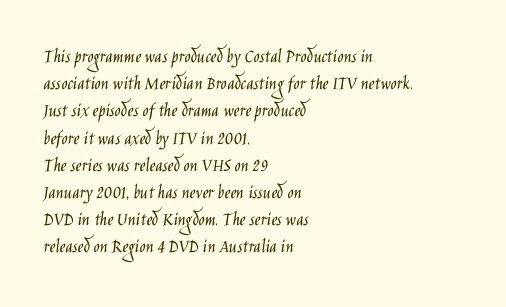
Q: Is the text bold? A: No.
Q: Is the text italic (slanted)? A: Yes.
Q: Is the text underlined? A: No.
Q: How is the paragraph aligned? A: Left-aligned.
Q: Is the spacing between letters normal or unusually wide? A: Normal.
Q: Is the spacing between lines tight, normal or loose? A: Normal.
